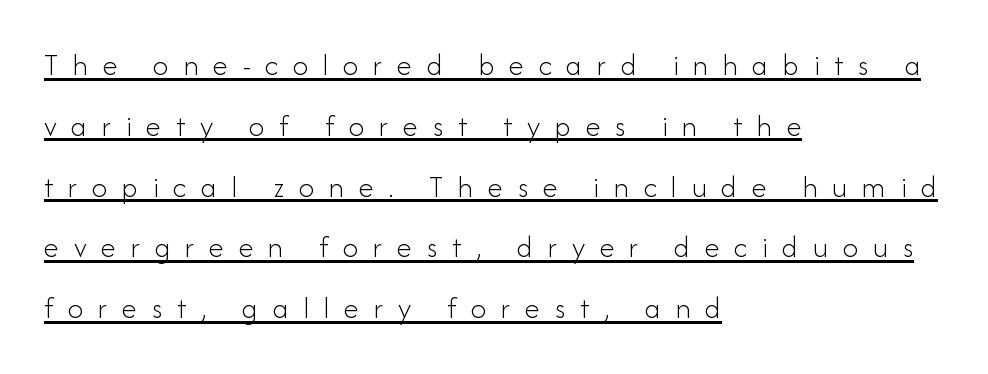
Q: Is the text bold? A: No.
Q: Is the text italic (slanted)? A: No, it is upright.
Q: Is the typeface a serif or a sans-serif typeface? A: Sans-serif.
Q: Is the text underlined? A: Yes.
Q: How is the paragraph aligned? A: Left-aligned.
Q: Is the spacing between letters normal or unusually wide? A: Unusually wide.
Q: Is the spacing between lines tight, normal or loose? A: Loose.
Q: Width (condensed, normal, or wide)? A: Normal.
Q: Stroke contrast? A: Low.
Q: x-height? A: Small.
Q: Monospaced? A: No.
